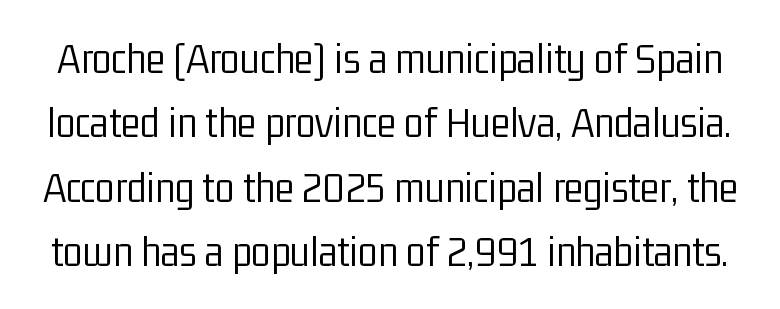
Q: Is the text bold? A: No.
Q: Is the text italic (slanted)? A: No, it is upright.
Q: Is the typeface a serif or a sans-serif typeface? A: Sans-serif.
Q: Is the text underlined? A: No.
Q: Is the spacing between letters normal or unusually wide? A: Normal.
Q: Is the spacing between lines tight, normal or loose? A: Normal.
Q: Width (condensed, normal, or wide)? A: Condensed.
Q: Stroke contrast? A: Low.
Q: x-height? A: Medium.
Q: Monospaced? A: No.
